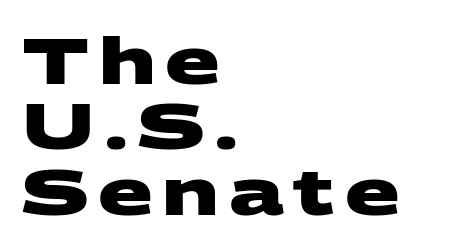
Are there feet on the stems? There aren't — it's a sans. These lines are set flush left with a ragged right edge. Think of a printed novel: that variable character pitch is what you see here. Underline: absent. The lines are packed closely together with very little leading. Thick stems and heavy bowls — unmistakably bold.
